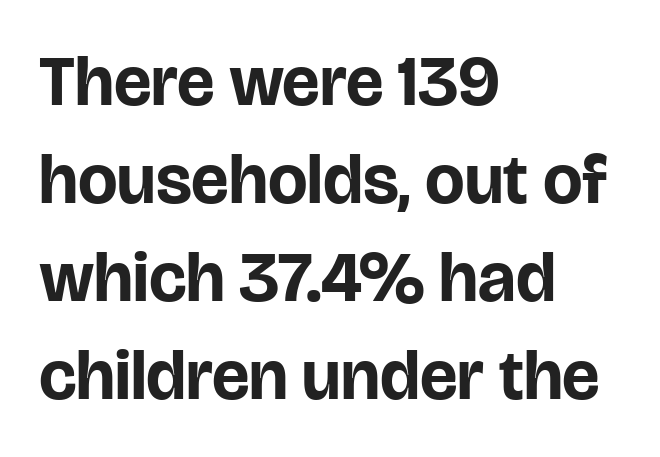
The image shows 70 px bold sans-serif type, upright; set left-aligned, normal line spacing (1.4x), normal letter spacing, not underlined; low stroke contrast and a large x-height.
